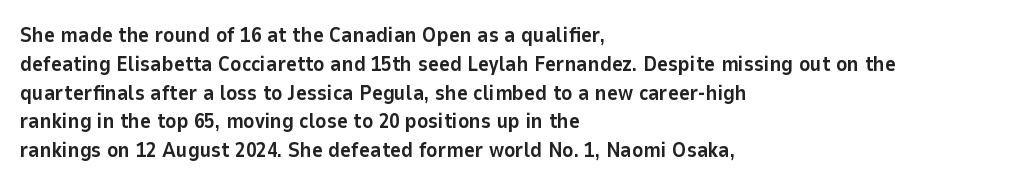
The image shows 21 px bold type, upright; set left-aligned, normal line spacing (1.37x), normal letter spacing, not underlined.
